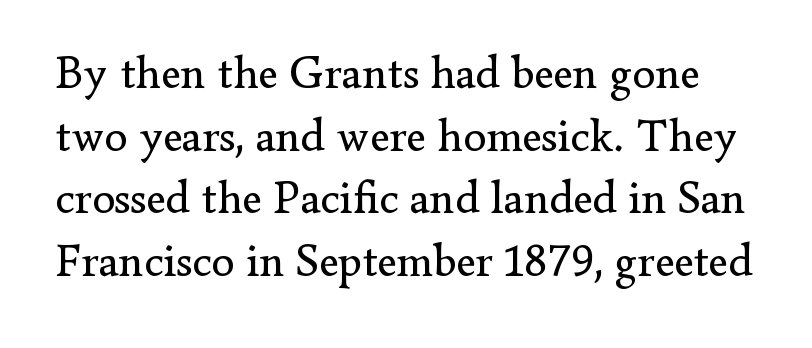
Descenders hang freely into open space. Italic: no, the glyphs are upright roman. Words appear dense and cohesive because spacing is normal. The letters look calm and open, with moderate or lighter stems. The letters carry serifs — small finishing strokes at the ends of their stems.
